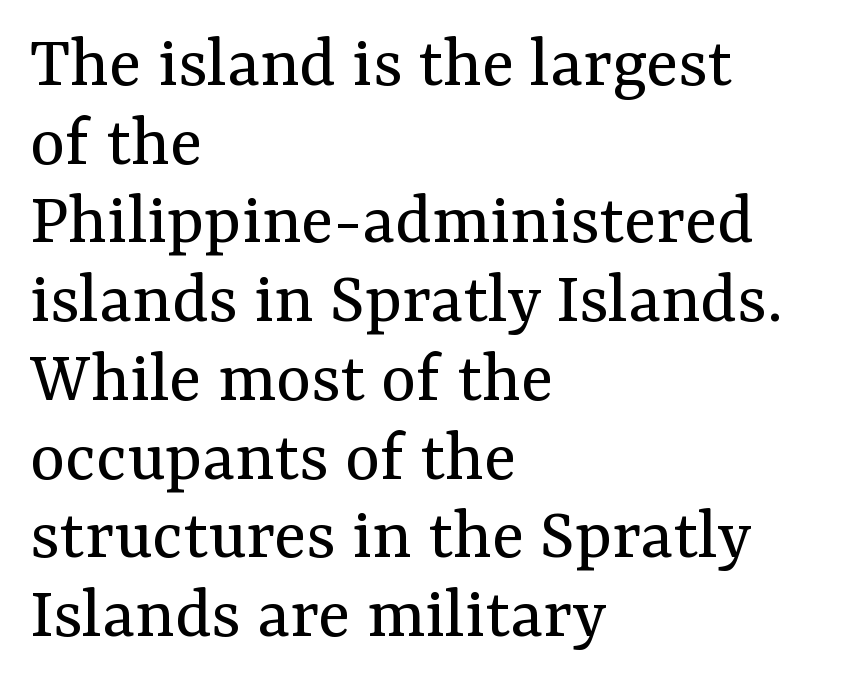
Stems here are at most as thick as an everyday book face. Quick note: underline off. The leading is snug, giving the passage a crowded texture. Is the block centered? No — it sits flush against the left margin. Each letter keeps its own natural width here, so spacing adapts to shape. There is no visible air inserted between adjacent glyphs.
